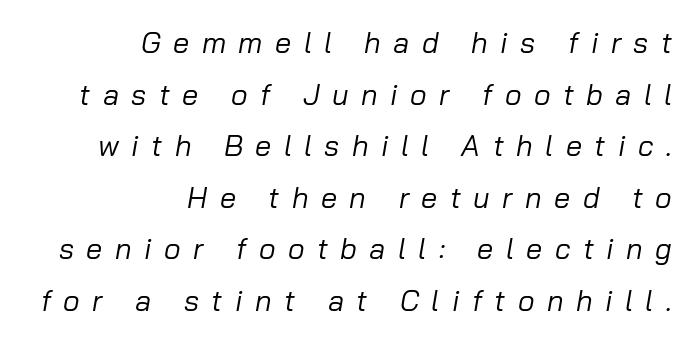
The image shows 29 px regular-weight type, italic (leaning right); set right-aligned, line spacing 1.78x, unusually wide letter spacing (+0.43 em), not underlined; low stroke contrast and a medium x-height.
